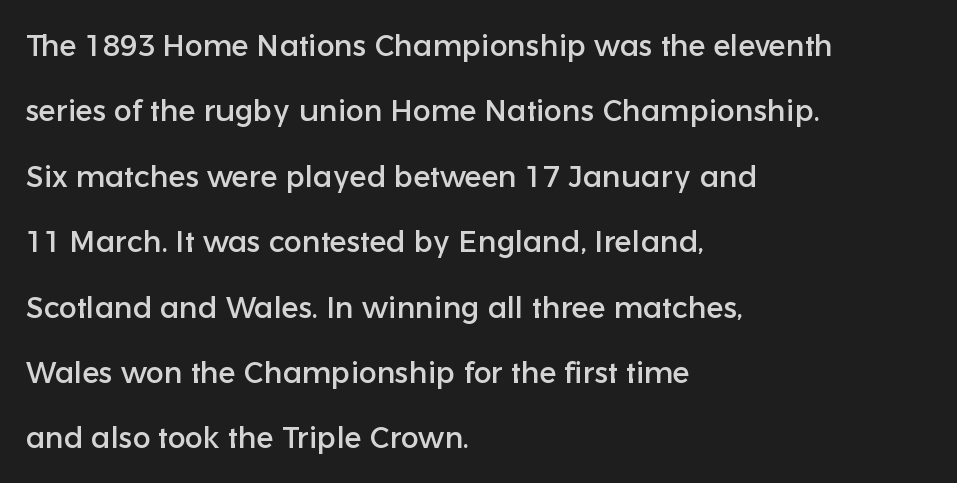
{"serif": "no", "italic": "no", "width": "normal", "stroke_contrast": "low", "x_height": "medium", "monospaced": "no", "underline": "no", "align": "left", "line_spacing": "loose", "line_spacing_ratio": 2.18, "letter_spacing": "normal", "letter_spacing_em": 0.0, "glyph_px": 30}
